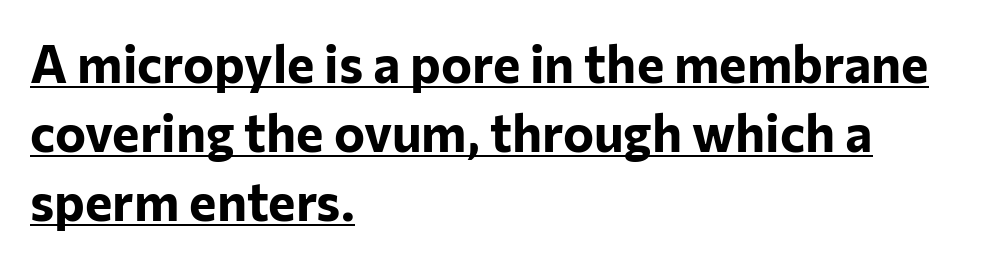
{"serif": "no", "italic": "no", "bold": "yes", "weight": "bold", "width": "normal", "stroke_contrast": "low", "x_height": "medium", "monospaced": "no", "underline": "yes", "align": "left", "line_spacing": "normal", "line_spacing_ratio": 1.33, "letter_spacing": "normal", "letter_spacing_em": 0.0, "glyph_px": 52}
